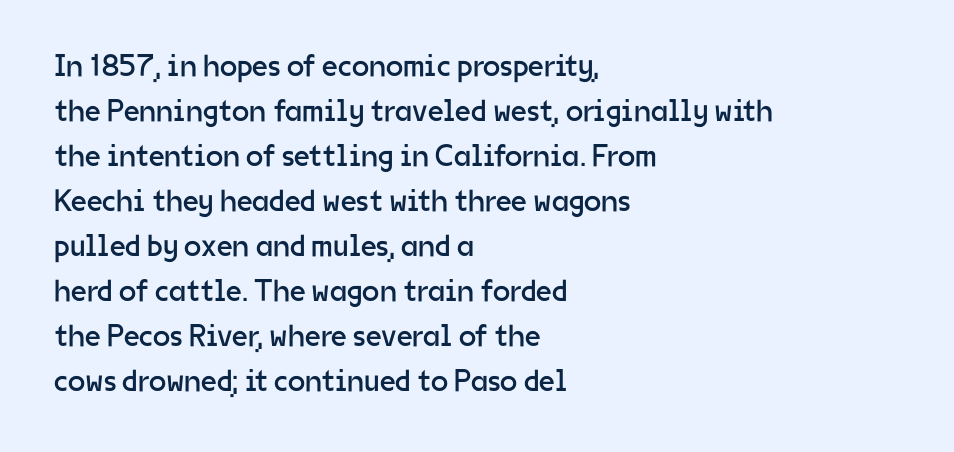
Q: Is the text bold? A: No.
Q: Is the text italic (slanted)? A: No, it is upright.
Q: Is the typeface a serif or a sans-serif typeface? A: Sans-serif.
Q: Is the text underlined? A: No.
Q: How is the paragraph aligned? A: Left-aligned.
Q: Is the spacing between letters normal or unusually wide? A: Normal.
Q: Is the spacing between lines tight, normal or loose? A: Normal.
Q: Width (condensed, normal, or wide)? A: Normal.
Q: Stroke contrast? A: Low.
Q: x-height? A: Medium.
Q: Monospaced? A: No.
